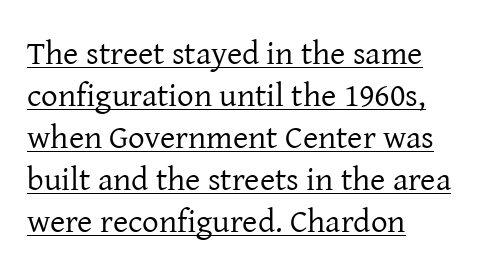
{"serif": "yes", "italic": "no", "bold": "no", "weight": "regular", "width": "normal", "stroke_contrast": "low", "x_height": "medium", "monospaced": "no", "underline": "yes", "align": "left", "line_spacing": "normal", "line_spacing_ratio": 1.27, "letter_spacing": "normal", "letter_spacing_em": 0.0, "glyph_px": 33}
